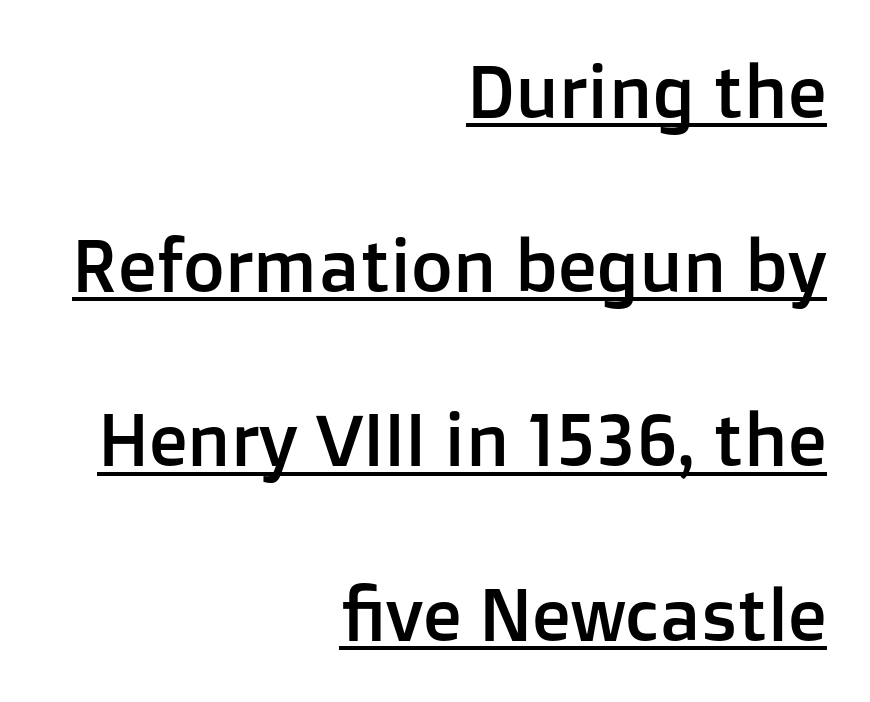
Q: Is the text italic (slanted)? A: No, it is upright.
Q: Is the typeface a serif or a sans-serif typeface? A: Sans-serif.
Q: Is the text underlined? A: Yes.
Q: How is the paragraph aligned? A: Right-aligned.
Q: Is the spacing between letters normal or unusually wide? A: Normal.
Q: Is the spacing between lines tight, normal or loose? A: Loose.
Q: Width (condensed, normal, or wide)? A: Normal.
Q: Stroke contrast? A: Low.
Q: x-height? A: Medium.
Q: Monospaced? A: No.
